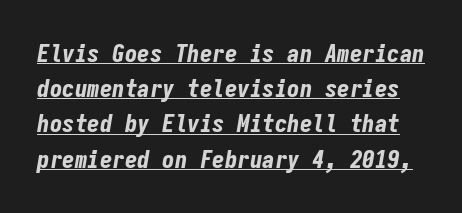
{"italic": "yes", "lean": "right", "slant_degrees": 9, "bold": "yes", "underline": "yes", "line_spacing": "normal", "line_spacing_ratio": 1.41, "letter_spacing": "normal", "letter_spacing_em": 0.0, "glyph_px": 25}
